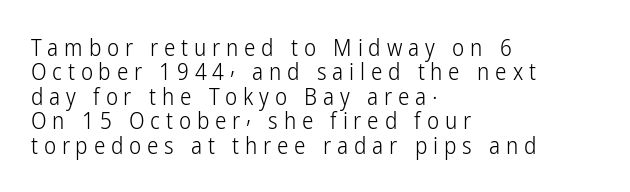
Reading down the column, the eye jumps only a short way to each next line. Decoration check: the copy has no underline. Vertical stems look standard width or narrower in stroke. The letters stand straight up with perfectly vertical stems. The horizontal fit of the characters is loose and conspicuously gappy. Reading down the block, your eye returns to a fixed left position each line.
